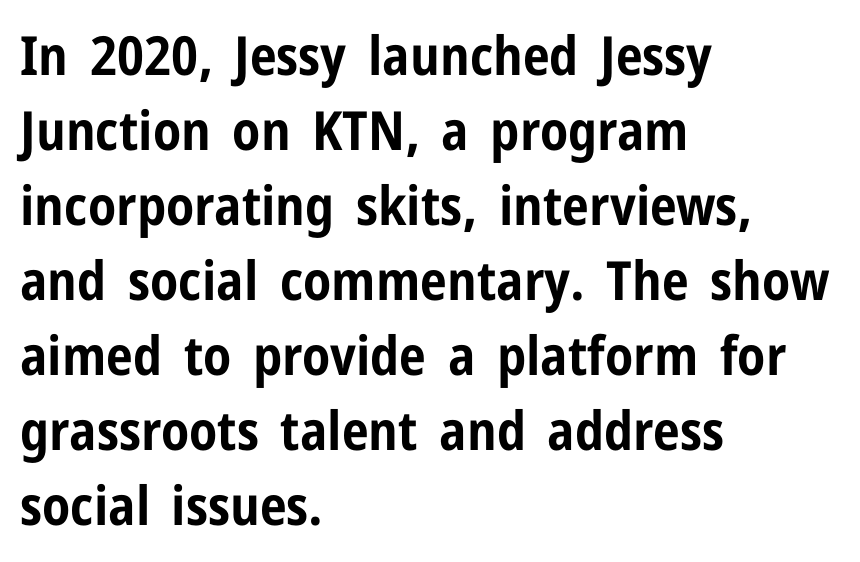
{"serif": "no", "italic": "no", "bold": "yes", "weight": "bold", "width": "condensed", "stroke_contrast": "low", "x_height": "medium", "monospaced": "no", "underline": "no", "align": "left", "line_spacing": "normal", "line_spacing_ratio": 1.39, "letter_spacing": "normal", "letter_spacing_em": 0.0, "glyph_px": 54}
